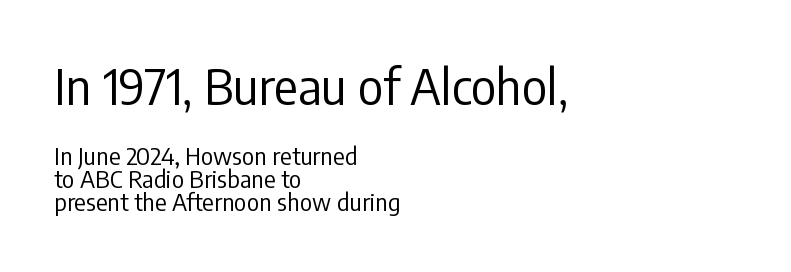
The image shows 49 px regular-weight, condensed sans-serif type, upright; set left-aligned, tight line spacing (0.96x), normal letter spacing, not underlined; the first (top) block is 2.04x larger; low stroke contrast and a medium x-height.
